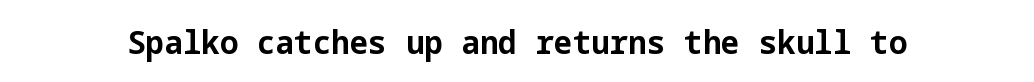
Q: Is the text bold? A: Yes.
Q: Is the text italic (slanted)? A: No, it is upright.
Q: Is the typeface a serif or a sans-serif typeface? A: Sans-serif.
Q: Is the text underlined? A: No.
Q: Is the spacing between letters normal or unusually wide? A: Normal.
Q: Width (condensed, normal, or wide)? A: Normal.
Q: Stroke contrast? A: Low.
Q: x-height? A: Medium.
